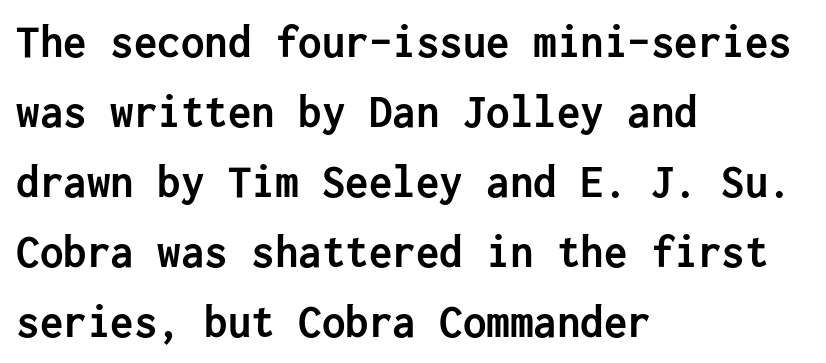
Every letter is thick-stroked: bold, no question. Leading matches the norm, producing a regular column. A typesetter would mark this as roman, not italic. The type family on display is of the sans-serif kind.
